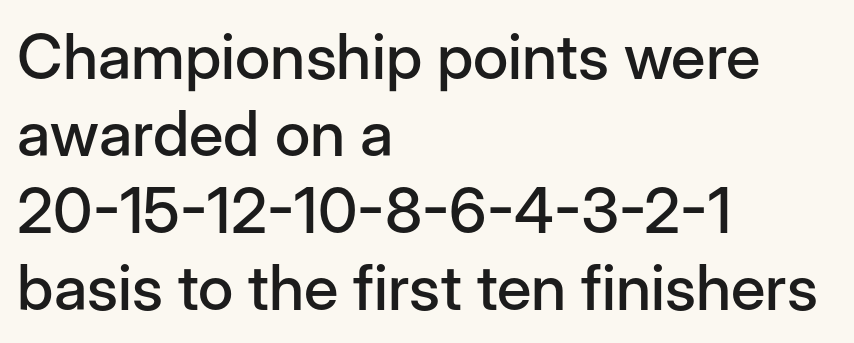
Horizontally, the lines are justified to the leading edge only. The axis of the letterforms is exactly vertical. Each word holds together tightly as a unit, with standard inter-letter gaps. Nobody drew a line under any word here. This sample has the flowing, uneven cadence of proportional lettering.
